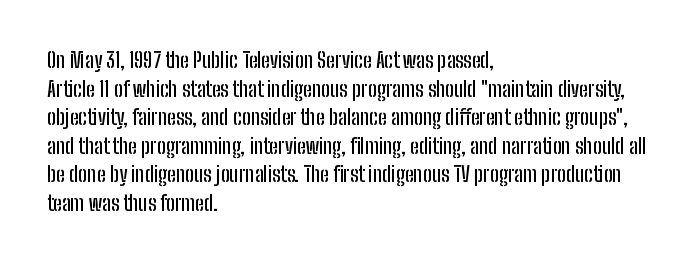
Q: Is the text italic (slanted)? A: No, it is upright.
Q: Is the text underlined? A: No.
Q: How is the paragraph aligned? A: Left-aligned.
Q: Is the spacing between letters normal or unusually wide? A: Normal.
Q: Is the spacing between lines tight, normal or loose? A: Normal.
